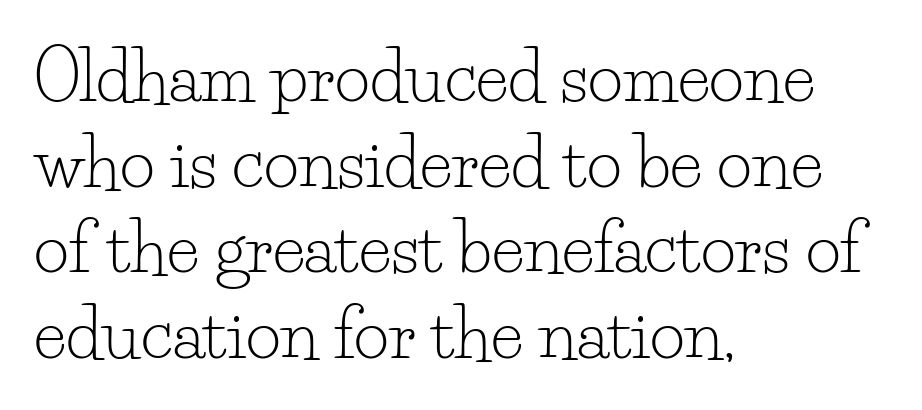
The letters stand straight up with perfectly vertical stems. The rendering shows small feet on the letterforms — a serif design. Character widths vary here, with narrow letters taking less room than wide ones. Descenders are the only things crossing below the line.
